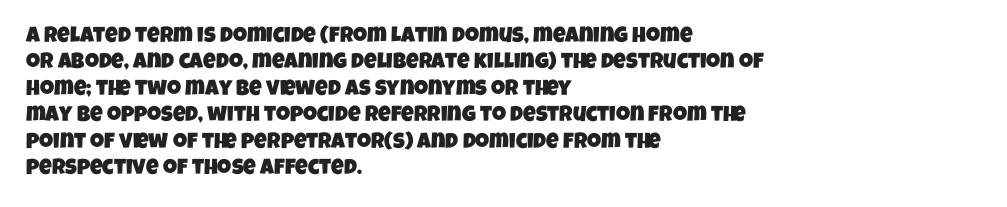
Type without underlining. Students, note that the glyphs here touch the page at normal intervals. Caption: multi-line text, flush left, ragged right.
